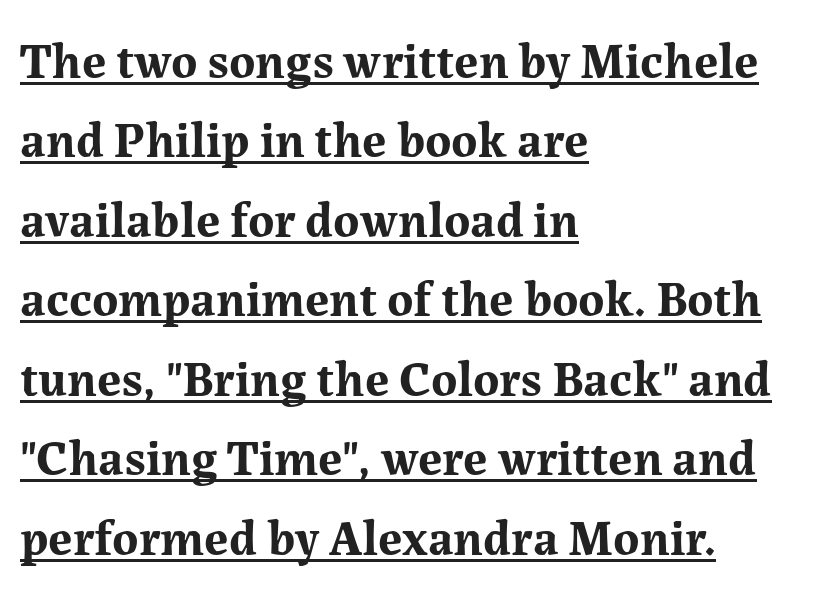
You could call the tracking neutral — neither tight nor loose. Visually the block forms a straight wall on the left and a jagged coastline on the right. The face used here appears with an underline applied. Heavy, bold letterforms.
